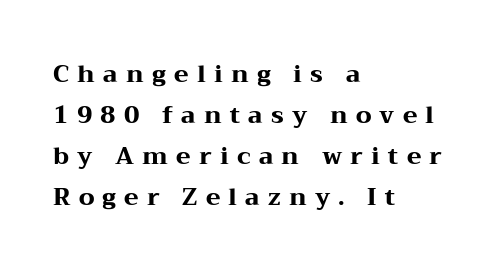
Display-style spreading of the glyphs; the letterfit is very open. Visually the block forms a straight wall on the left and a jagged coastline on the right. No word sits above an underline. Strong, thick strokes mark this as bold type.
